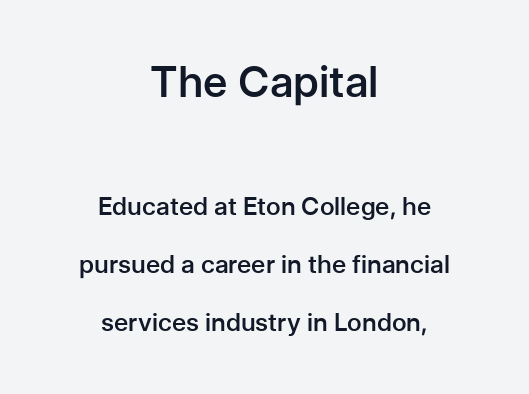
The image shows 43 px semibold sans-serif type, upright; set centered, loose line spacing (2.33x), normal letter spacing, not underlined; the first (top) block is 1.72x larger; low stroke contrast and a medium x-height.
